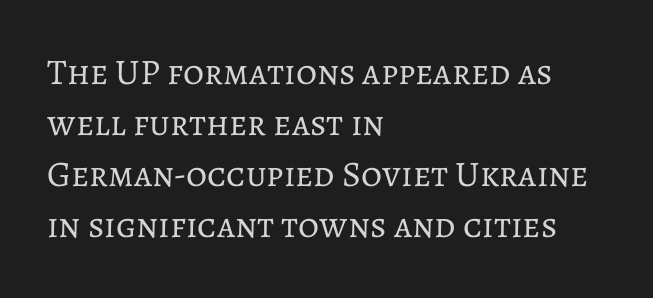
{"italic": "no", "bold": "no", "weight": "regular", "width": "normal", "stroke_contrast": "low", "x_height": "medium", "monospaced": "no", "underline": "no", "align": "left", "line_spacing": "normal", "line_spacing_ratio": 1.42, "letter_spacing": "normal", "letter_spacing_em": 0.0, "glyph_px": 36}
